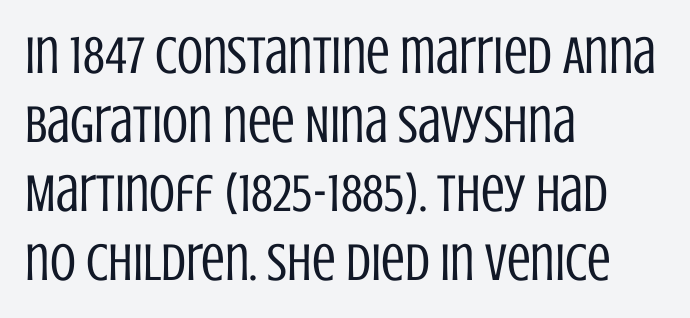
{"serif": "no", "italic": "no", "bold": "no", "weight": "regular", "width": "condensed", "stroke_contrast": "low", "x_height": "large", "monospaced": "no", "underline": "no", "align": "left", "line_spacing": "normal", "line_spacing_ratio": 1.3, "letter_spacing": "normal", "letter_spacing_em": 0.0, "glyph_px": 53}
